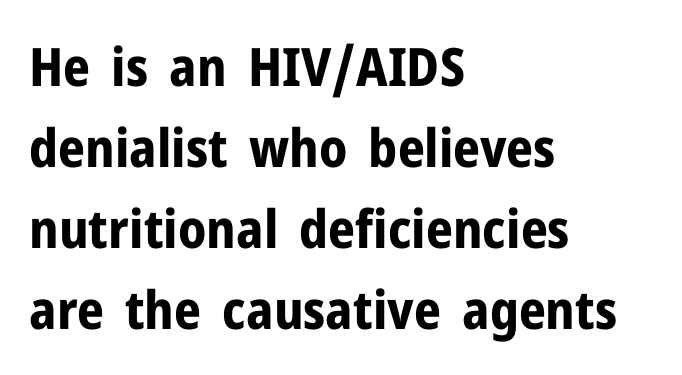
The typography opts for an upright posture over an oblique one. Compared with an ordinary text face, these strokes are far heavier — a full bold. You could not count columns in this text — the font is proportionally spaced. The text was rendered using a sans face with plain stroke endings. The face used here is rendered with its standard letterfit.
